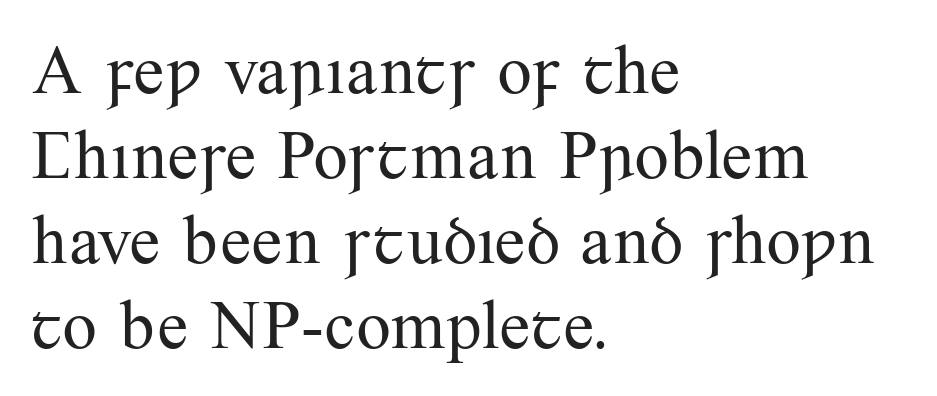
Stem width sits at or under what a default text font uses. Does extra space separate the letters? No, they use regular spacing. The string is rendered with underlining switched off. A typesetter would call this proportional, since set widths differ per character. The passage is arranged the way most books set body copy — flush left.
